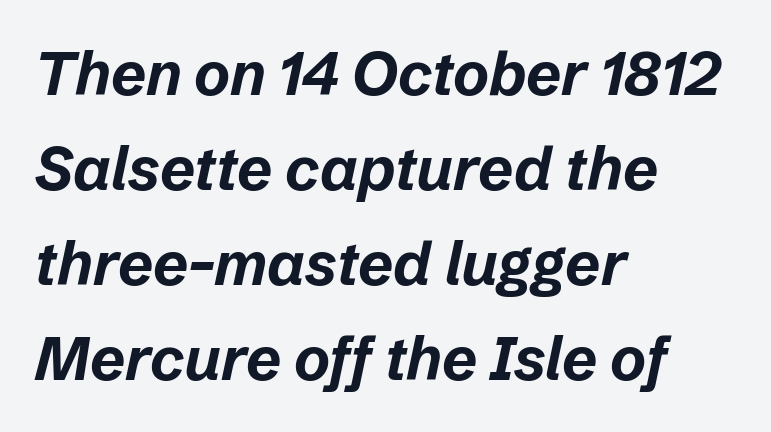
Q: Is the text bold? A: Yes.
Q: Is the text italic (slanted)? A: Yes, it leans right by about 12 degrees.
Q: Is the text underlined? A: No.
Q: How is the paragraph aligned? A: Left-aligned.
Q: Is the spacing between letters normal or unusually wide? A: Normal.
Q: Is the spacing between lines tight, normal or loose? A: Normal.
Q: Width (condensed, normal, or wide)? A: Normal.
Q: Stroke contrast? A: Low.
Q: x-height? A: Medium.
Q: Monospaced? A: No.
